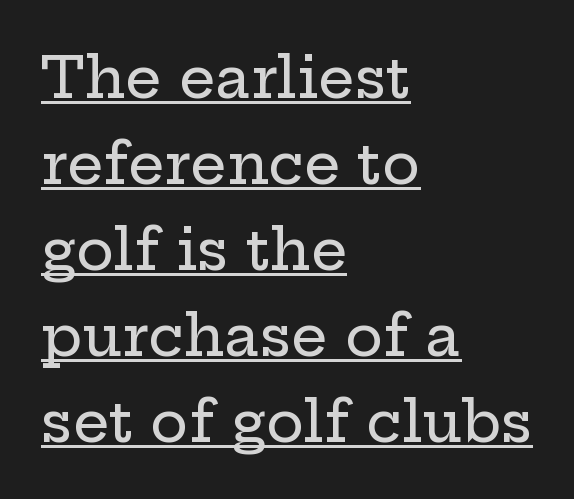
{"serif": "yes", "italic": "no", "width": "wide", "stroke_contrast": "low", "x_height": "medium", "monospaced": "no", "underline": "yes", "align": "left", "line_spacing": "normal", "line_spacing_ratio": 1.51, "letter_spacing": "normal", "letter_spacing_em": 0.0, "glyph_px": 57}
